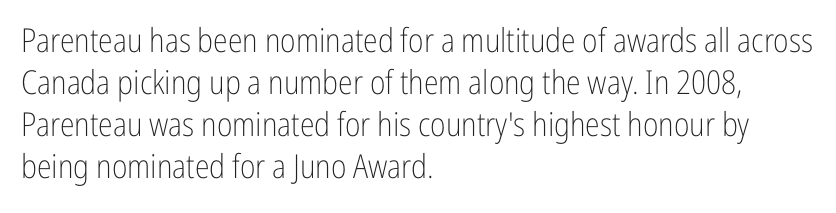
The typeface has the unassuming heft of standard copy or less. The zone under the glyphs is completely vacant. This is sans-serif lettering, the kind often seen on screens and signage. Nobody touched the tracking dial on this one. Character widths vary here, with narrow letters taking less room than wide ones.
